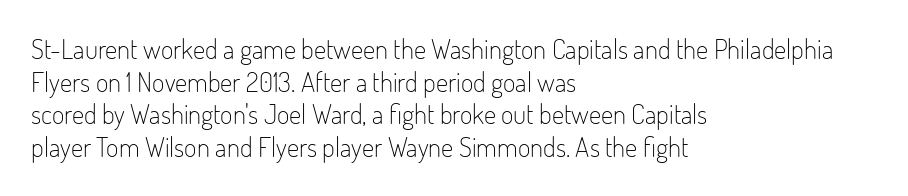
Q: Is the text bold? A: No.
Q: Is the text italic (slanted)? A: No, it is upright.
Q: Is the text underlined? A: No.
Q: How is the paragraph aligned? A: Left-aligned.
Q: Is the spacing between letters normal or unusually wide? A: Normal.
